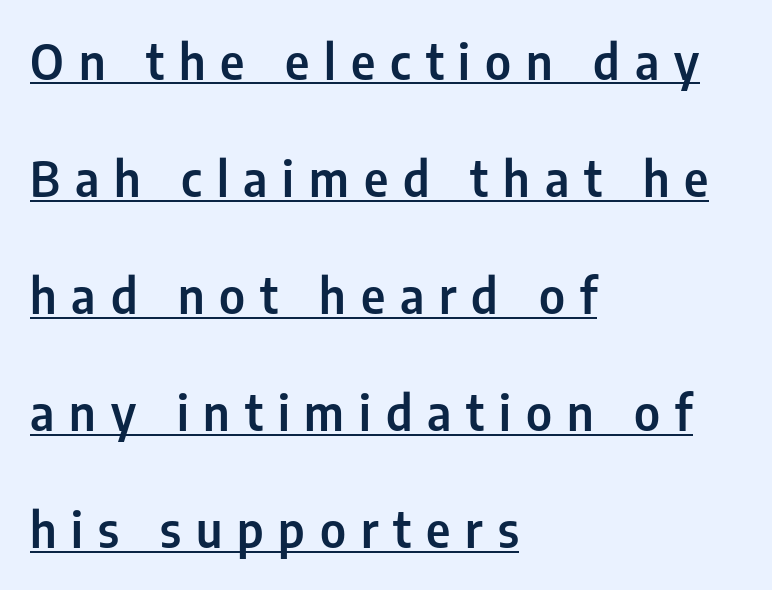
The image shows 48 px condensed sans-serif type, upright; set left-aligned, loose line spacing (2.44x), unusually wide letter spacing (+0.31 em), underlined; low stroke contrast and a medium x-height.
